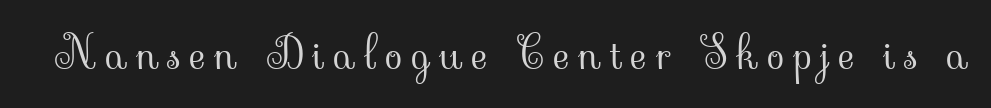
The image shows 45 px light serif type, upright; set unusually wide letter spacing (+0.2 em), not underlined; low stroke contrast and a small x-height.
